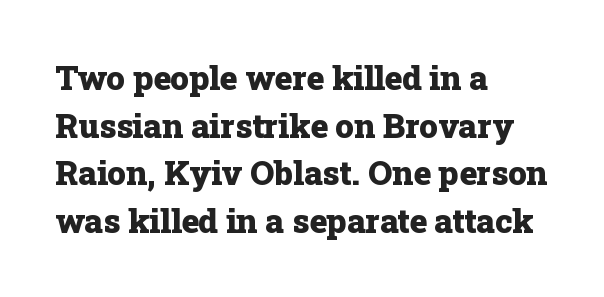
Standard letterfit; no display-style spreading of the glyphs. The type family on display is of the serif kind. Glance below the letters and you will spot only blank space. Varying glyph widths throughout — classic text-font behaviour. Does the leading feel generous? No, just average. Strong, thick strokes mark this as bold type.
